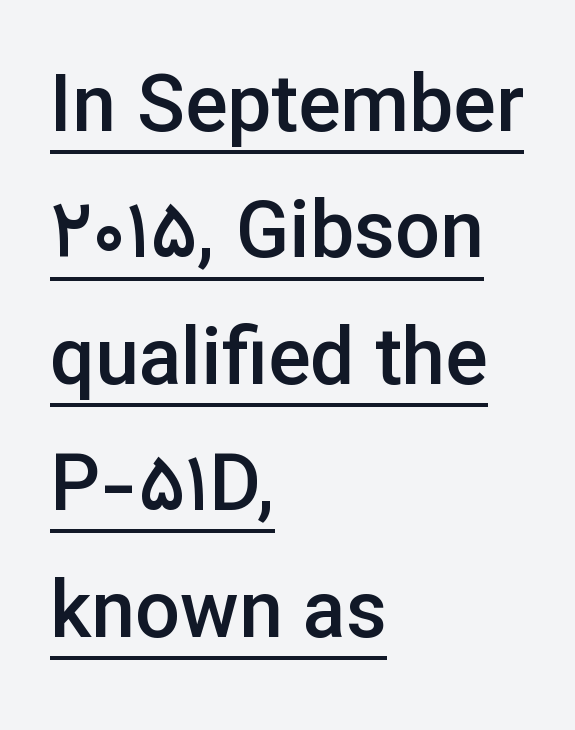
Q: Is the text bold? A: Semi-bold.
Q: Is the text italic (slanted)? A: No, it is upright.
Q: Is the typeface a serif or a sans-serif typeface? A: Sans-serif.
Q: Is the text underlined? A: Yes.
Q: How is the paragraph aligned? A: Left-aligned.
Q: Is the spacing between letters normal or unusually wide? A: Normal.
Q: Is the spacing between lines tight, normal or loose? A: Normal.
Q: Width (condensed, normal, or wide)? A: Normal.
Q: Stroke contrast? A: Low.
Q: x-height? A: Medium.
Q: Monospaced? A: No.
